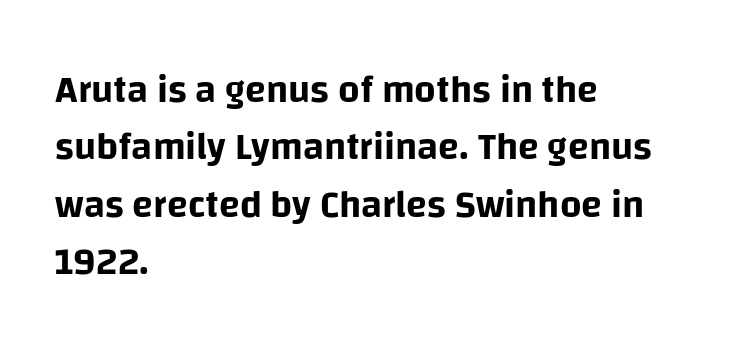
The image shows 38 px sans-serif type, upright; set left-aligned, normal line spacing (1.51x), normal letter spacing, not underlined; low stroke contrast and a large x-height.
